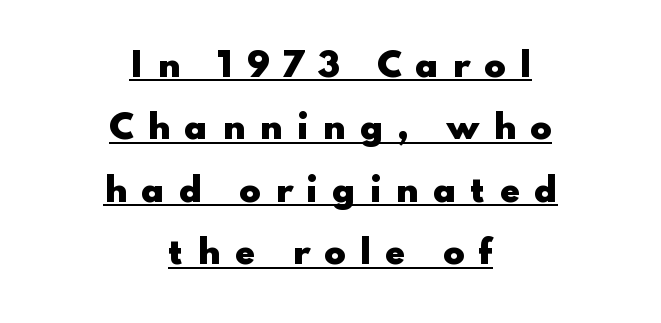
The image shows 32 px heavy, wide sans-serif type, upright; set centered, loose line spacing (1.95x), unusually wide letter spacing (+0.44 em), underlined; low stroke contrast and a small x-height.
